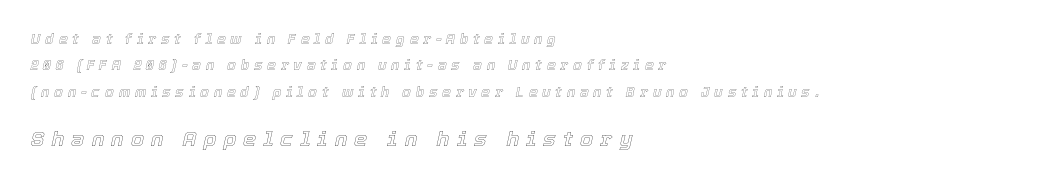
The image shows 21 px text type, italic (leaning right); set left-aligned, line spacing 1.89x, unusually wide letter spacing (+0.34 em), not underlined; the second (bottom) block is 1.5x larger.
